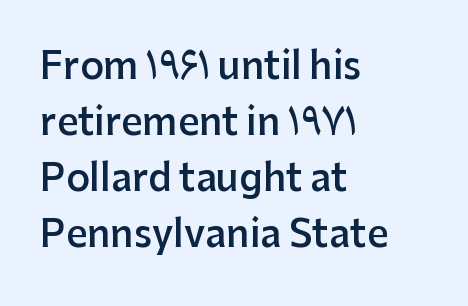
The face used here is proportionally spaced, like ordinary book or web type. Grotesque or geometric, the face here clearly has no serifs. In terms of weight, the rendering is demibold, just under bold. The paragraph shown leans on its left margin. The letters sit at their default tracking, neither squeezed nor spread.
